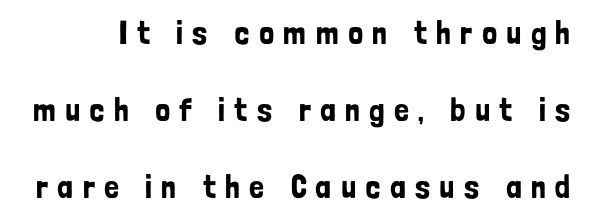
The image shows 33 px condensed sans-serif type, upright; set loose line spacing (2.33x), unusually wide letter spacing (+0.28 em), not underlined; low stroke contrast and a medium x-height.
